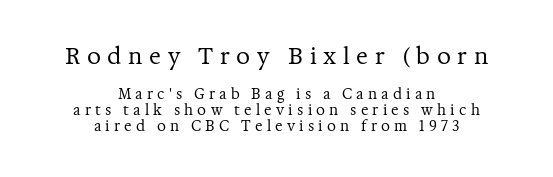
{"italic": "no", "bold": "no", "underline": "no", "align": "center", "line_spacing": "tight", "line_spacing_ratio": 1.15, "letter_spacing": "wide", "letter_spacing_em": 0.3, "larger_block": "first", "size_ratio": 1.57, "glyph_px": 22}
